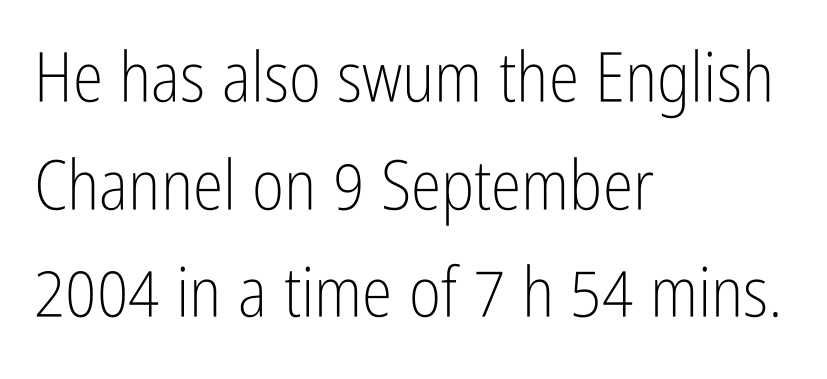
{"serif": "no", "italic": "no", "bold": "no", "weight": "light", "width": "condensed", "stroke_contrast": "low", "x_height": "medium", "monospaced": "no", "underline": "no", "align": "left", "line_spacing": "normal", "line_spacing_ratio": 1.56, "letter_spacing": "normal", "letter_spacing_em": 0.0, "glyph_px": 69}
